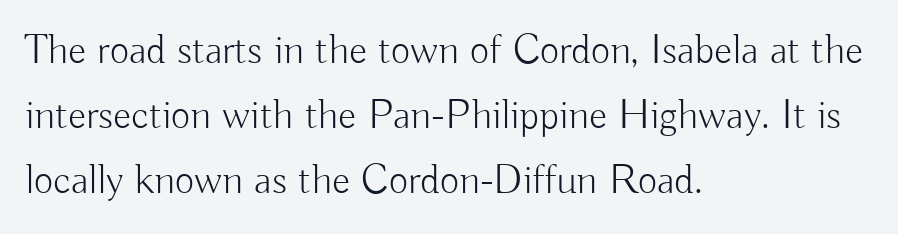
The image shows 42 px light sans-serif type, upright; set left-aligned, normal line spacing (1.55x), normal letter spacing, not underlined; low stroke contrast and a small x-height.
